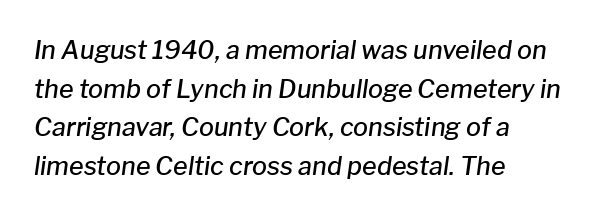
The image shows 25 px text type, italic (leaning right); set left-aligned, normal line spacing (1.55x), normal letter spacing, not underlined.
